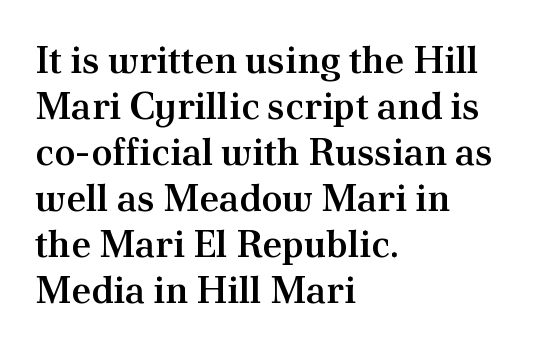
Q: Is the text bold? A: Semi-bold.
Q: Is the text italic (slanted)? A: No, it is upright.
Q: Is the typeface a serif or a sans-serif typeface? A: Serif.
Q: Is the text underlined? A: No.
Q: How is the paragraph aligned? A: Left-aligned.
Q: Is the spacing between letters normal or unusually wide? A: Normal.
Q: Width (condensed, normal, or wide)? A: Normal.
Q: Stroke contrast? A: Medium.
Q: x-height? A: Small.
Q: Monospaced? A: No.
